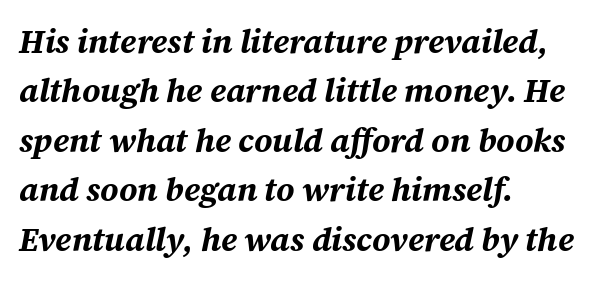
{"italic": "yes", "lean": "right", "slant_degrees": 12, "bold": "yes", "weight": "bold", "width": "normal", "stroke_contrast": "medium", "x_height": "medium", "monospaced": "no", "underline": "no", "align": "left", "line_spacing": "normal", "line_spacing_ratio": 1.5, "letter_spacing": "normal", "letter_spacing_em": 0.0, "glyph_px": 33}
